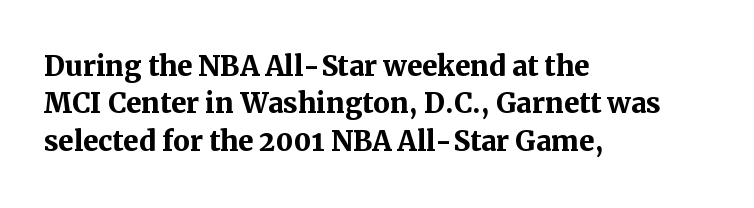
{"serif": "yes", "italic": "no", "bold": "yes", "weight": "semibold", "width": "normal", "stroke_contrast": "medium", "x_height": "medium", "monospaced": "no", "underline": "no", "align": "left", "line_spacing": "tight", "line_spacing_ratio": 1.01, "letter_spacing": "normal", "letter_spacing_em": 0.0, "glyph_px": 37}
